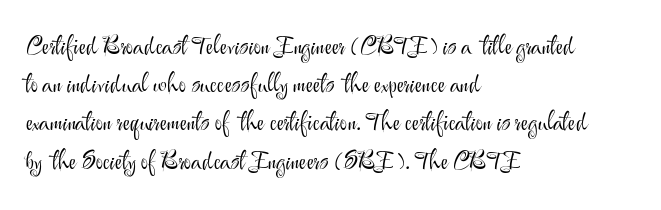
{"bold": "no", "underline": "no", "align": "left", "line_spacing": "normal", "line_spacing_ratio": 1.53, "letter_spacing": "normal", "letter_spacing_em": 0.0, "glyph_px": 25}
